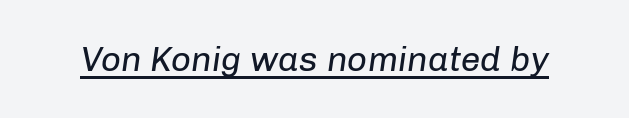
{"italic": "yes", "lean": "right", "slant_degrees": 8, "bold": "no", "weight": "regular", "width": "normal", "stroke_contrast": "low", "x_height": "medium", "monospaced": "no", "underline": "yes", "letter_spacing": "normal", "letter_spacing_em": 0.0, "glyph_px": 35}
